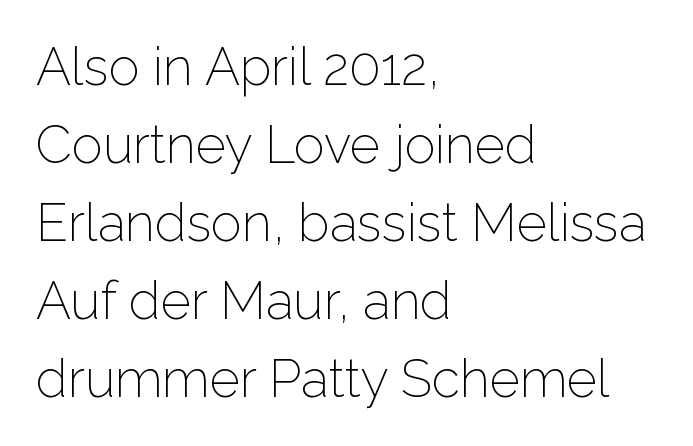
{"serif": "no", "italic": "no", "bold": "no", "weight": "light", "width": "normal", "stroke_contrast": "low", "x_height": "medium", "monospaced": "no", "underline": "no", "align": "left", "line_spacing": "normal", "line_spacing_ratio": 1.5, "letter_spacing": "normal", "letter_spacing_em": 0.0, "glyph_px": 52}
